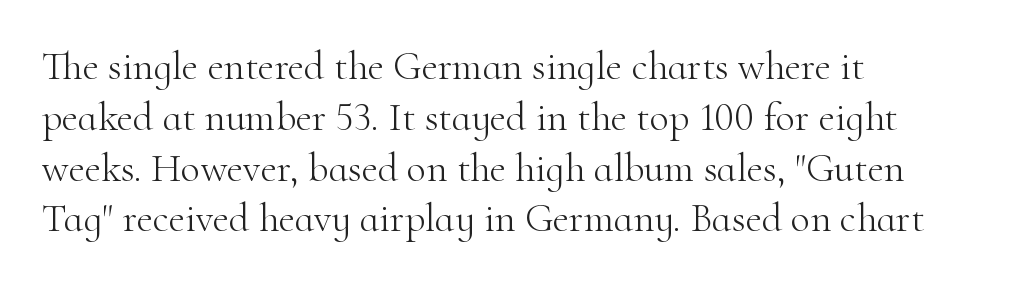
Stems and bowls with no extra thickness — not bold. No extra tracking has been applied to these lines. The letters advance in unequal steps, a hallmark of proportional type. Any mark beneath the type? The region is blank. Is the block centered? No — it sits flush against the left margin.
